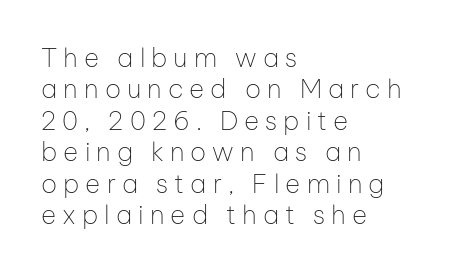
{"italic": "no", "bold": "no", "underline": "no", "align": "left", "line_spacing_ratio": 1.21, "letter_spacing": "wide", "letter_spacing_em": 0.23, "glyph_px": 26}
